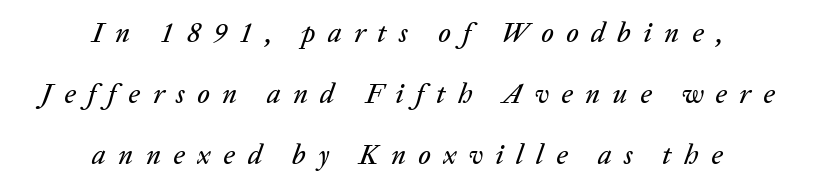
The image shows 28 px text type, italic (leaning right); set centered, loose line spacing (2.17x), unusually wide letter spacing (+0.44 em), not underlined; low stroke contrast and a medium x-height.
